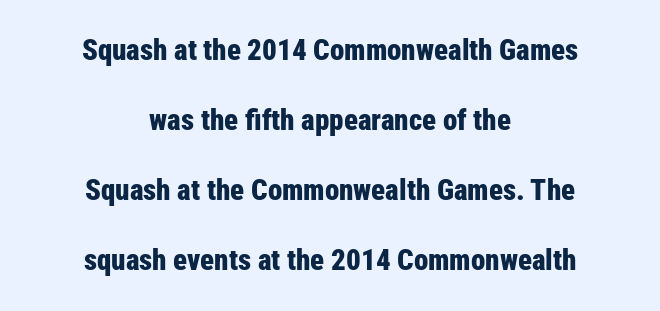
{"serif": "no", "italic": "no", "bold": "yes", "weight": "bold", "width": "condensed", "stroke_contrast": "low", "x_height": "medium", "monospaced": "no", "underline": "no", "align": "center", "line_spacing": "loose", "line_spacing_ratio": 2.41, "letter_spacing": "normal", "letter_spacing_em": 0.0, "glyph_px": 29}
